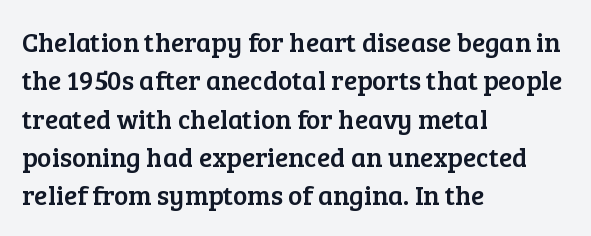
{"italic": "no", "underline": "no", "align": "left", "line_spacing": "normal", "line_spacing_ratio": 1.42, "letter_spacing": "normal", "letter_spacing_em": 0.0, "glyph_px": 27}
